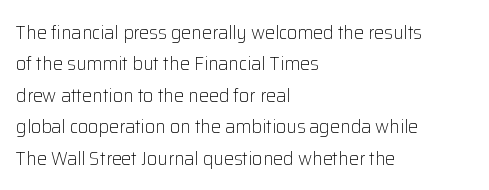
{"italic": "no", "bold": "no", "underline": "no", "align": "left", "line_spacing": "normal", "line_spacing_ratio": 1.57, "letter_spacing": "normal", "letter_spacing_em": 0.0, "glyph_px": 20}
